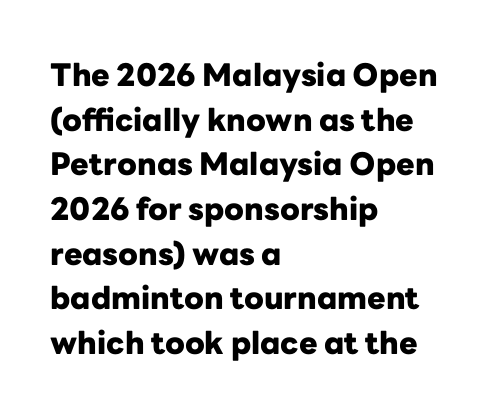
Ordinary non-slanted type is in use. Each letter keeps its own natural width here, so spacing adapts to shape. The foot of each line stays bare and open. Every row of glyphs begins at an identical x-position on the left. Typesetter's note: full bold, strokes at maximum text heaviness. Each letter's strokes conclude bluntly, with no projecting serifs.
